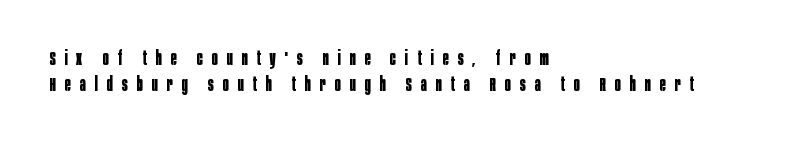
Strokes here are thick enough to call this a true bold. Tracking here is generous; glyphs stand well apart from one another. This rendering uses left alignment, leaving the right contour irregular. Rule under the text: the space is simply empty.
